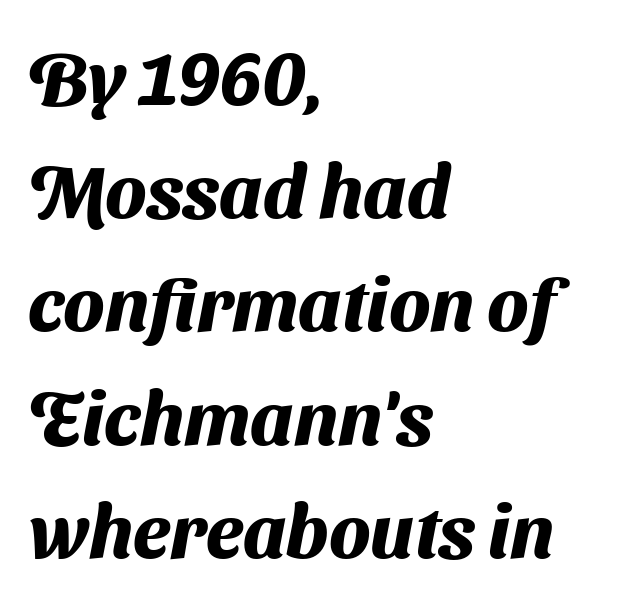
{"serif": "no", "bold": "yes", "weight": "heavy", "width": "normal", "stroke_contrast": "medium", "x_height": "medium", "monospaced": "no", "underline": "no", "align": "left", "line_spacing": "normal", "line_spacing_ratio": 1.51, "letter_spacing": "normal", "letter_spacing_em": 0.0, "glyph_px": 75}
